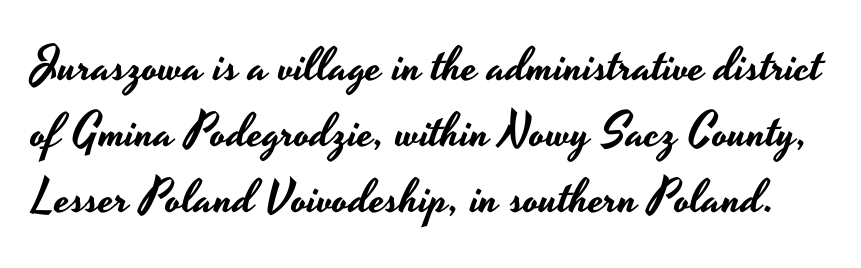
I'd call this a sans setting — the letters go barefoot. A clean baseline with only descenders dipping below it. Characters follow at the spacing the type designer built in. The space between consecutive lines is moderate. Each letter keeps its own natural width here, so spacing adapts to shape.
